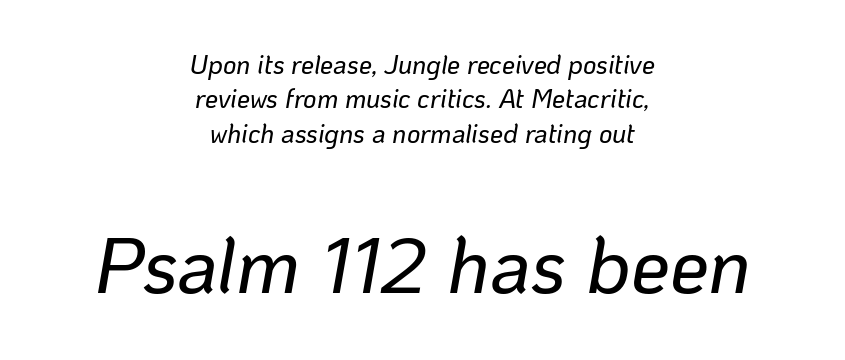
The image shows 78 px text type, italic (leaning right); set centered, normal line spacing (1.32x), normal letter spacing, not underlined; the second (bottom) block is 3.0x larger; low stroke contrast and a medium x-height.
